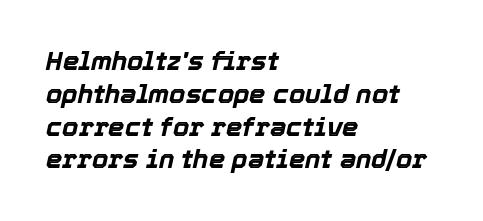
Q: Is the text bold? A: Yes.
Q: Is the text italic (slanted)? A: Yes, it leans right by about 12 degrees.
Q: Is the text underlined? A: No.
Q: How is the paragraph aligned? A: Left-aligned.
Q: Is the spacing between letters normal or unusually wide? A: Normal.
Q: Is the spacing between lines tight, normal or loose? A: Normal.
